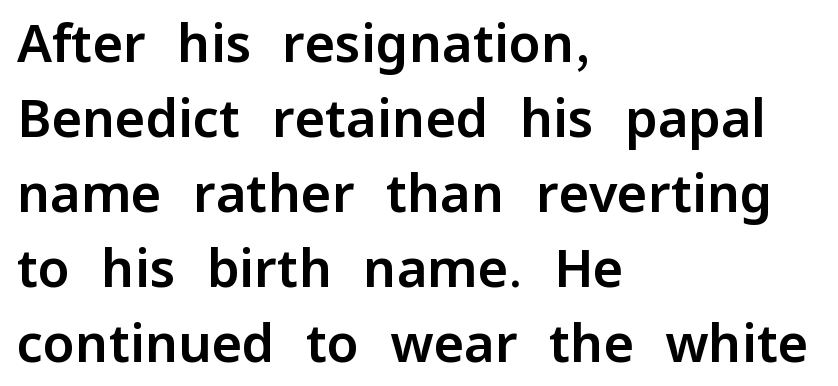
What kind of face is this? One without serifs — a sans. The words here are not underlined. Vertical strokes here are truly vertical. The passage is arranged the way most books set body copy — flush left. Honestly, the row spacing looks completely unremarkable. A typesetter would call this proportional, since set widths differ per character.
